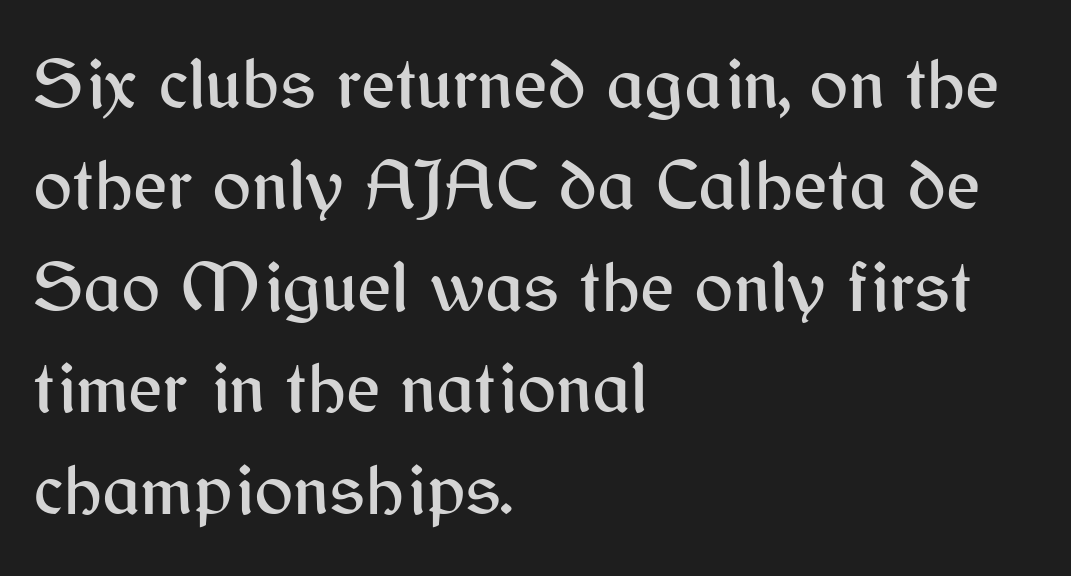
This rendering employs a face without finishing strokes, i.e., a sans-serif. The lines are quadded left. Each row of text sits above clean, open space. The font's upright variant was chosen for this text. Each letter keeps its own natural width here, so spacing adapts to shape. How are the letters spaced? Ordinarily, with no added tracking.
